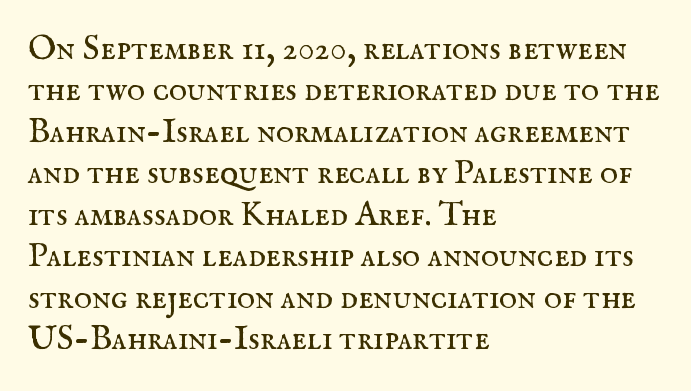
{"serif": "yes", "italic": "no", "bold": "no", "weight": "regular", "width": "normal", "stroke_contrast": "medium", "x_height": "small", "monospaced": "no", "underline": "no", "align": "left", "line_spacing_ratio": 1.22, "letter_spacing": "normal", "letter_spacing_em": 0.0, "glyph_px": 34}
